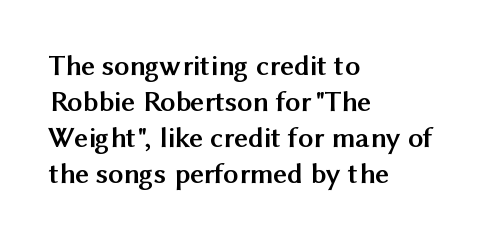
{"serif": "no", "italic": "no", "bold": "yes", "weight": "semibold", "width": "normal", "stroke_contrast": "medium", "x_height": "medium", "monospaced": "no", "underline": "no", "align": "left", "line_spacing_ratio": 1.2, "letter_spacing": "normal", "letter_spacing_em": 0.0, "glyph_px": 30}
